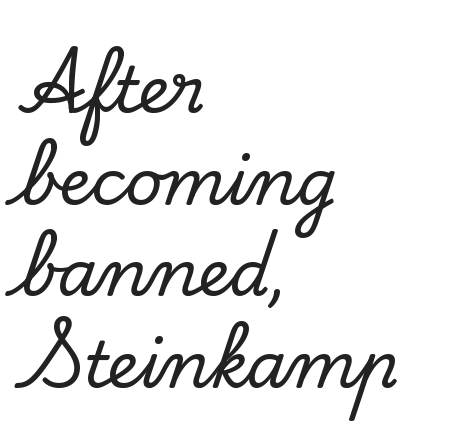
{"serif": "yes", "width": "normal", "stroke_contrast": "low", "x_height": "small", "monospaced": "no", "underline": "no", "align": "left", "line_spacing": "normal", "line_spacing_ratio": 1.43, "letter_spacing": "normal", "letter_spacing_em": 0.0, "glyph_px": 64}
